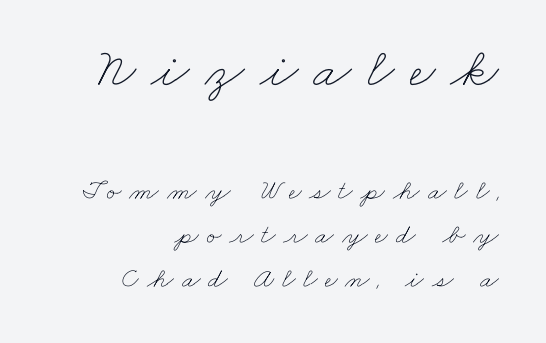
What's the leading like? Ordinary, nothing unusual. The gaps between neighbouring characters are conspicuously large. A typesetter would call this proportional, since set widths differ per character. Is the lower block the larger one? No — the upper block carries the bigger type.
